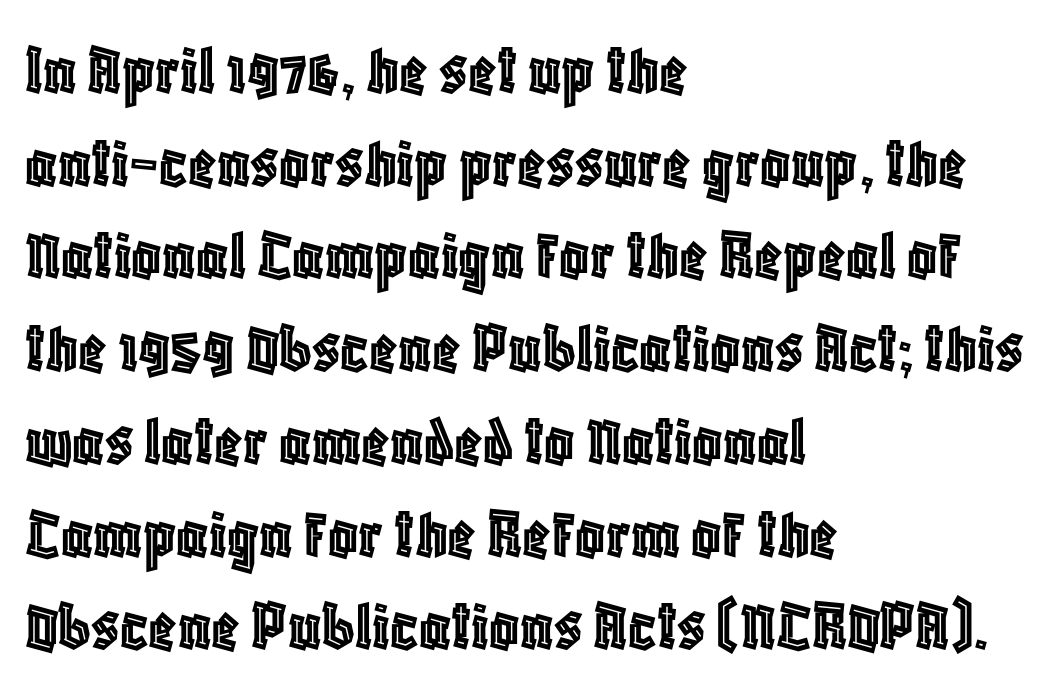
The image shows 73 px condensed type, upright; set left-aligned, normal line spacing (1.27x), normal letter spacing, not underlined; a large x-height.
